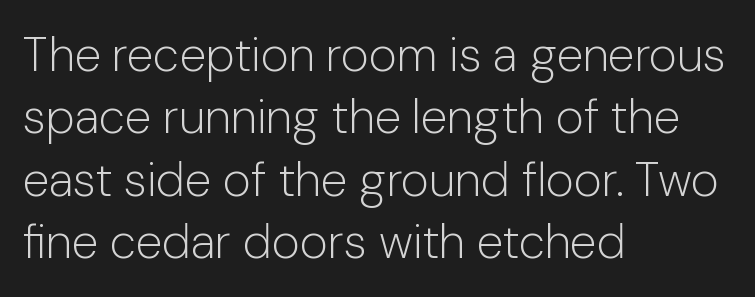
Q: Is the text bold? A: No.
Q: Is the text italic (slanted)? A: No, it is upright.
Q: Is the typeface a serif or a sans-serif typeface? A: Sans-serif.
Q: Is the text underlined? A: No.
Q: How is the paragraph aligned? A: Left-aligned.
Q: Is the spacing between letters normal or unusually wide? A: Normal.
Q: Is the spacing between lines tight, normal or loose? A: Normal.
Q: Width (condensed, normal, or wide)? A: Normal.
Q: Stroke contrast? A: Low.
Q: x-height? A: Medium.
Q: Monospaced? A: No.
